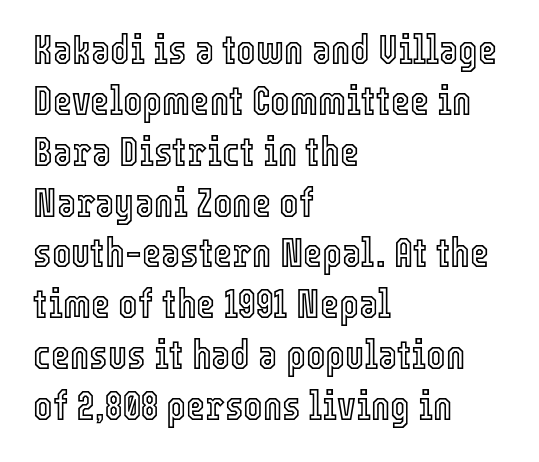
Typeset ragged right — the left edge is the straight one. Here the designer chose a conventional face with non-uniform glyph widths. A bare baseline throughout the passage. Tracking here is standard; glyphs follow each other at the usual distance. Nope, not italic — everything's standing straight.
